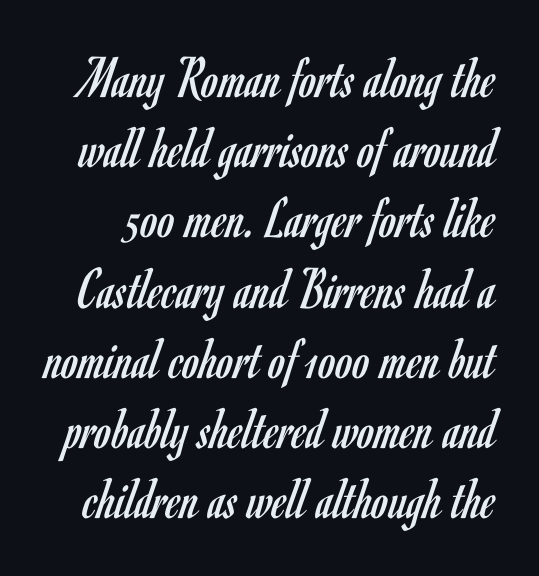
The image shows 60 px regular-weight, condensed sans-serif type; set line spacing 1.17x, normal letter spacing, not underlined; low stroke contrast and a small x-height.
